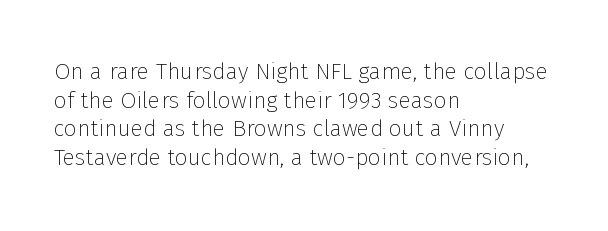
{"italic": "no", "bold": "no", "underline": "no", "align": "left", "line_spacing_ratio": 1.24, "letter_spacing": "normal", "letter_spacing_em": 0.0, "glyph_px": 23}
